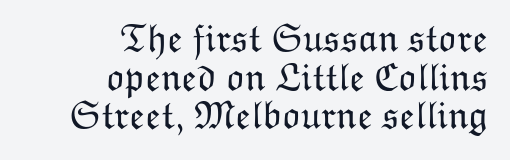
{"italic": "no", "bold": "no", "weight": "light", "width": "normal", "stroke_contrast": "low", "x_height": "medium", "monospaced": "no", "underline": "no", "align": "right", "line_spacing": "tight", "line_spacing_ratio": 0.99, "letter_spacing": "normal", "letter_spacing_em": 0.0, "glyph_px": 39}
